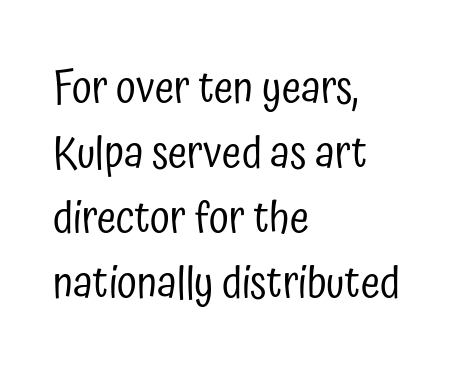
The image shows 44 px regular-weight, condensed sans-serif type, upright; set left-aligned, normal line spacing (1.48x), normal letter spacing, not underlined; low stroke contrast and a medium x-height.
